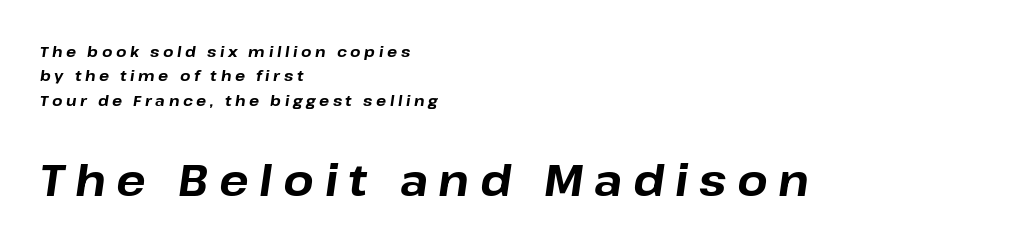
{"italic": "yes", "lean": "right", "slant_degrees": 8, "bold": "yes", "weight": "bold", "width": "normal", "stroke_contrast": "low", "x_height": "medium", "monospaced": "no", "underline": "no", "align": "left", "line_spacing": "normal", "line_spacing_ratio": 1.62, "letter_spacing": "wide", "letter_spacing_em": 0.24, "larger_block": "second", "size_ratio": 2.93, "glyph_px": 44}
